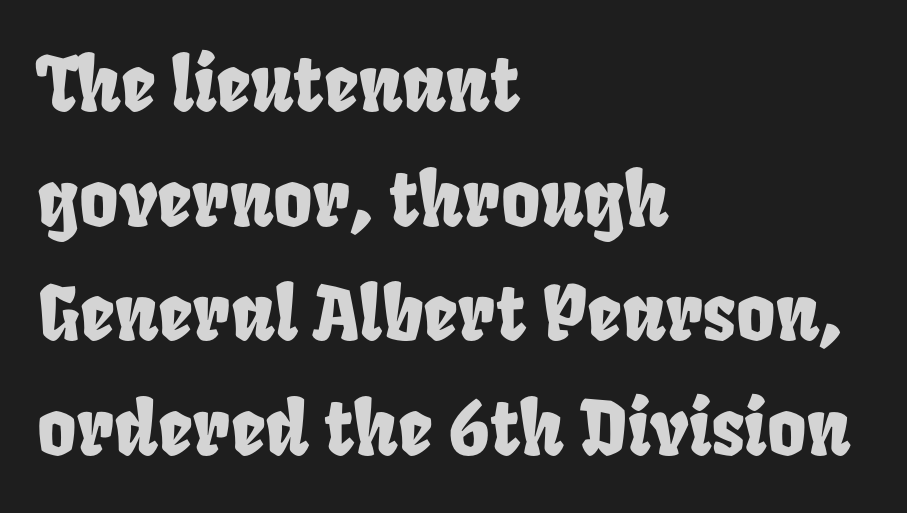
Descenders hang freely into open space. Looks like regular typesetting: each glyph gets only the width it needs. Look at the tracking — it's just the regular setting, nothing added. Horizontally, the lines are justified to the leading edge only. The designer left line spacing at the default.
